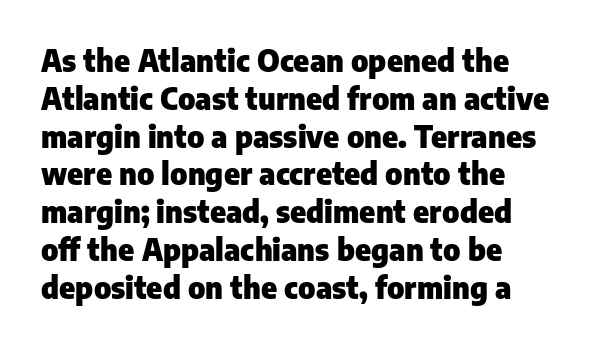
Does the leading feel generous? No, just average. A clean baseline with only descenders dipping below it. Chunky letters — that's bold for sure. Here the designer chose a conventional face with non-uniform glyph widths. The letters sit at their default tracking, neither squeezed nor spread. A roman cut, with each character standing at attention.
